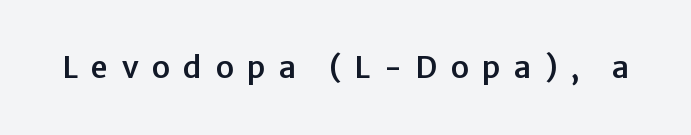
Q: Is the text italic (slanted)? A: No, it is upright.
Q: Is the typeface a serif or a sans-serif typeface? A: Sans-serif.
Q: Is the text underlined? A: No.
Q: Is the spacing between letters normal or unusually wide? A: Unusually wide.
Q: Width (condensed, normal, or wide)? A: Normal.
Q: Stroke contrast? A: Low.
Q: x-height? A: Medium.
Q: Monospaced? A: No.
